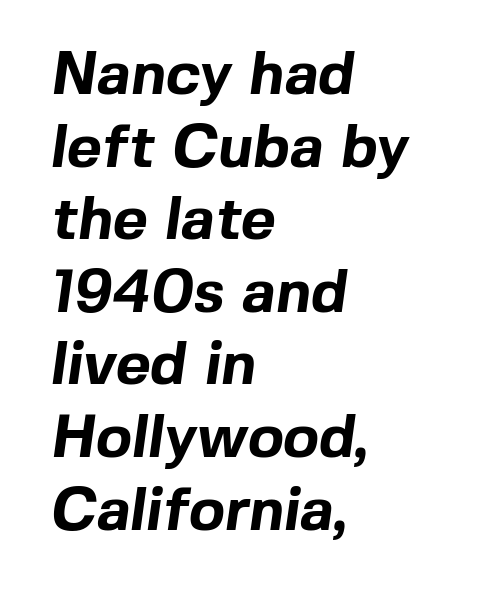
{"serif": "no", "bold": "yes", "weight": "bold", "width": "normal", "x_height": "medium", "monospaced": "no", "underline": "no", "align": "left", "line_spacing_ratio": 1.21, "letter_spacing": "normal", "letter_spacing_em": 0.0, "glyph_px": 60}
